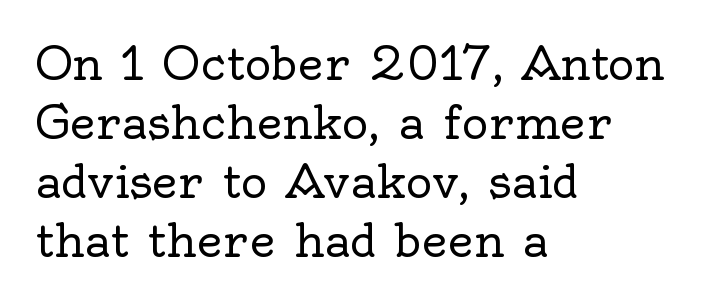
The image shows 45 px regular-weight serif type, upright; set left-aligned, normal line spacing (1.31x), normal letter spacing, not underlined; a small x-height.
